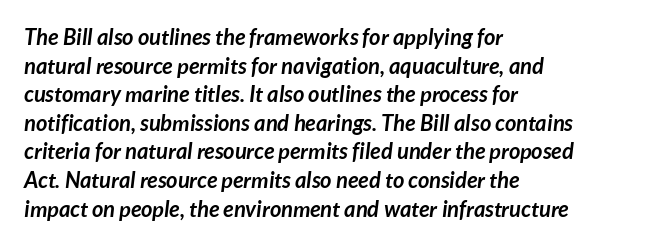
The image shows 22 px bold type; set left-aligned, normal line spacing (1.3x), normal letter spacing, not underlined.
